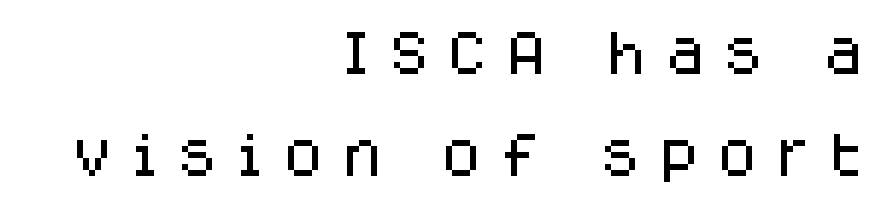
The rendering shows plain stroke endings on the letterforms — a sans-serif design. The passage shown is typed in a proportional face where columns would drift. Bare-footed words on every line. Posture: straight, roman, zero tilt. One glance says open: line gaps are wider than usual.
